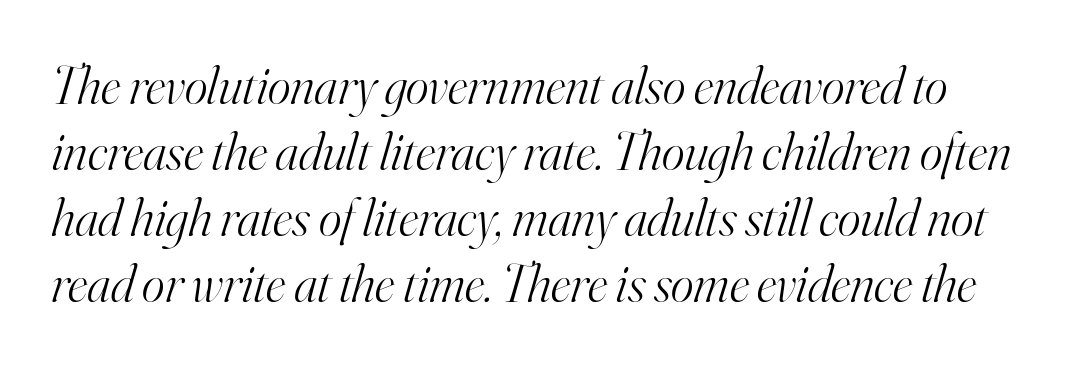
Q: Is the text bold? A: No.
Q: Is the text italic (slanted)? A: Yes, it leans right by about 16 degrees.
Q: Is the typeface a serif or a sans-serif typeface? A: Serif.
Q: Is the text underlined? A: No.
Q: Is the spacing between letters normal or unusually wide? A: Normal.
Q: Width (condensed, normal, or wide)? A: Normal.
Q: Stroke contrast? A: High.
Q: x-height? A: Small.
Q: Monospaced? A: No.
